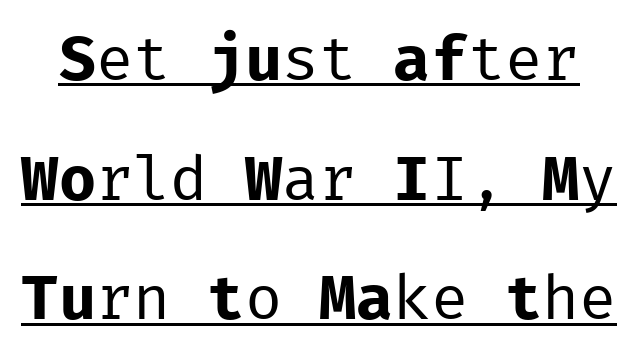
The image shows 62 px regular-weight sans-serif type, upright, monospaced; set loose line spacing (1.93x), normal letter spacing, underlined; low stroke contrast and a medium x-height.
